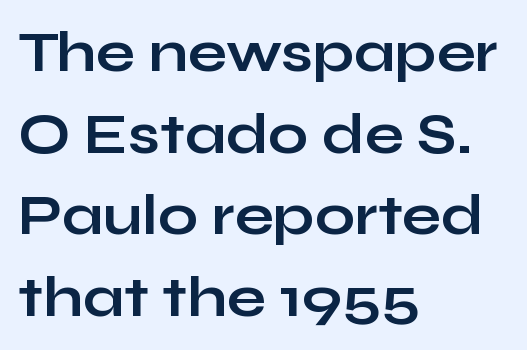
The image shows 57 px bold, wide sans-serif type, upright; set left-aligned, normal line spacing (1.43x), normal letter spacing, not underlined; low stroke contrast and a medium x-height.
